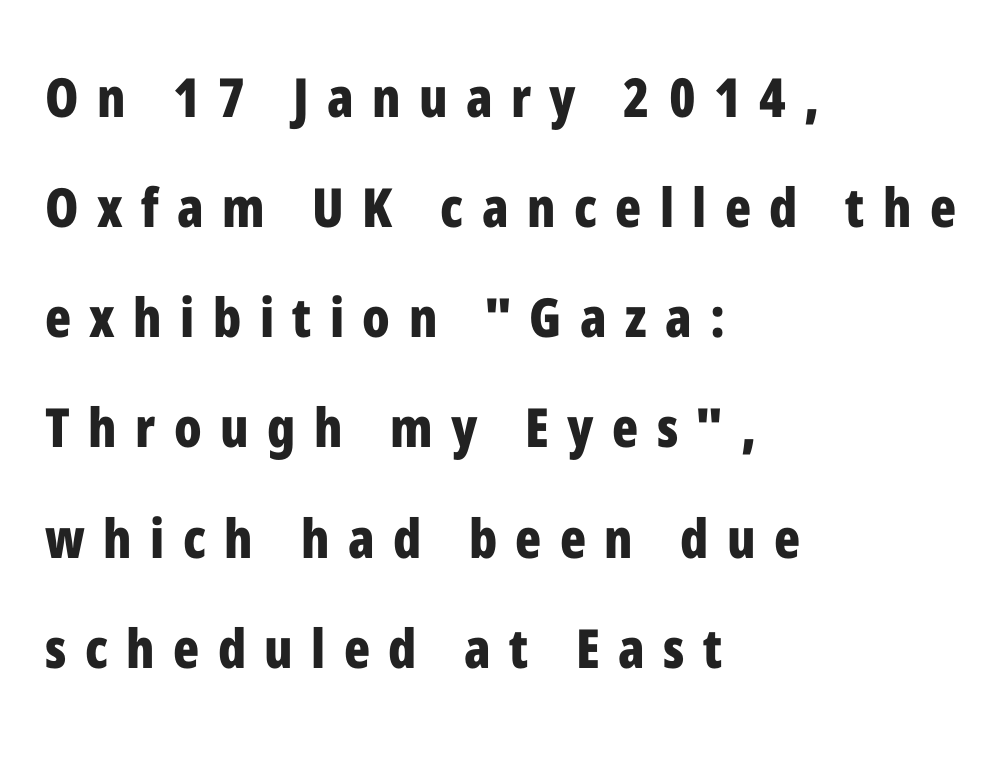
{"serif": "no", "italic": "no", "bold": "yes", "weight": "bold", "width": "condensed", "stroke_contrast": "low", "x_height": "medium", "monospaced": "no", "underline": "no", "align": "left", "line_spacing": "loose", "line_spacing_ratio": 2.04, "letter_spacing": "wide", "letter_spacing_em": 0.34, "glyph_px": 54}
